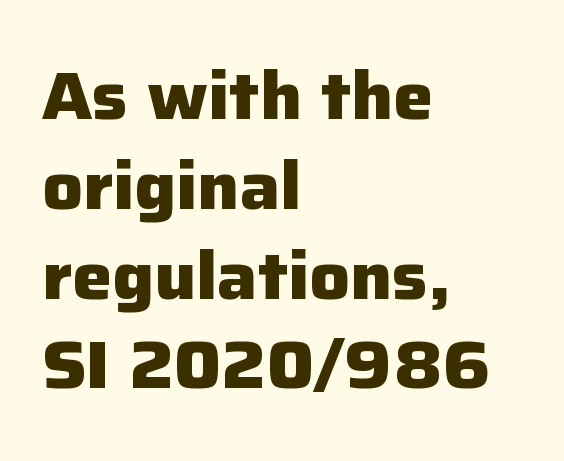
{"serif": "no", "italic": "no", "bold": "yes", "weight": "heavy", "width": "normal", "stroke_contrast": "low", "x_height": "medium", "monospaced": "no", "underline": "no", "align": "left", "line_spacing": "normal", "line_spacing_ratio": 1.34, "letter_spacing": "normal", "letter_spacing_em": 0.0, "glyph_px": 67}
